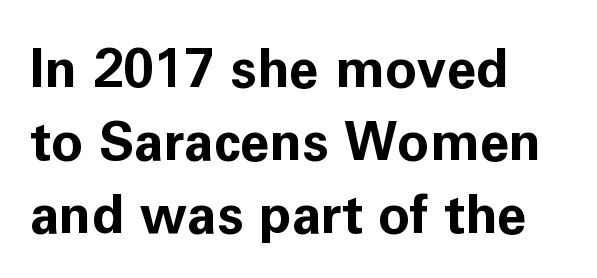
{"serif": "no", "italic": "no", "bold": "yes", "weight": "bold", "width": "normal", "stroke_contrast": "low", "x_height": "medium", "monospaced": "no", "underline": "no", "align": "left", "line_spacing": "normal", "line_spacing_ratio": 1.38, "letter_spacing": "normal", "letter_spacing_em": 0.0, "glyph_px": 53}
